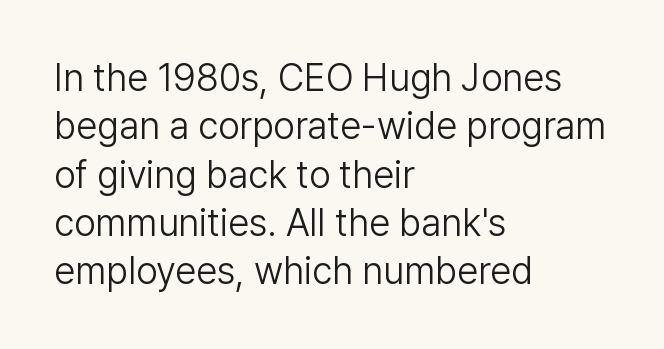
No extra ink here — the face is not bold. Italic? Not at all — the glyphs are vertical. Short note: letters normally spaced. Descenders hang freely into open space. The compositor pushed each line to the left boundary. The passage shown is typed in a proportional face where columns would drift.
